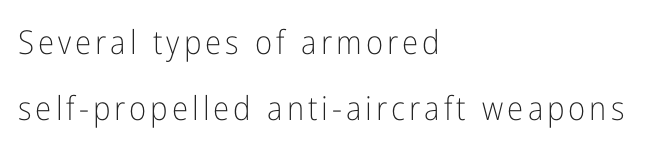
Decoration check: the copy has no underline. Typeset ragged right — the left edge is the straight one. Examine the stroke ends and you'll find no serifs. The designer dialed line spacing up above the default. Vertical stems look standard width or narrower in stroke.
